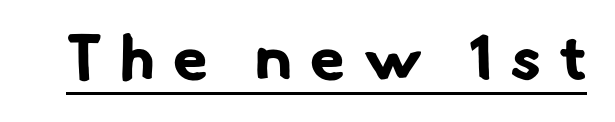
{"serif": "no", "bold": "yes", "weight": "bold", "width": "normal", "stroke_contrast": "low", "x_height": "small", "monospaced": "no", "underline": "yes", "letter_spacing": "wide", "letter_spacing_em": 0.29, "glyph_px": 63}
